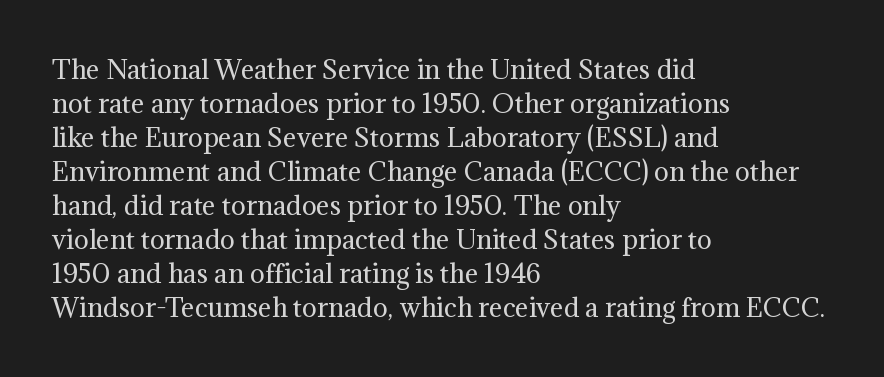
{"italic": "no", "bold": "no", "underline": "no", "align": "left", "line_spacing": "normal", "line_spacing_ratio": 1.36, "letter_spacing": "normal", "letter_spacing_em": 0.0, "glyph_px": 25}
